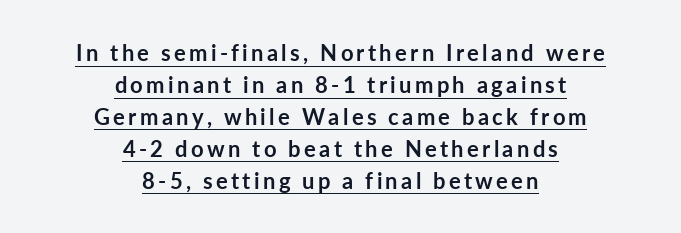
{"italic": "no", "bold": "yes", "underline": "yes", "align": "center", "line_spacing": "normal", "line_spacing_ratio": 1.45, "glyph_px": 22}
